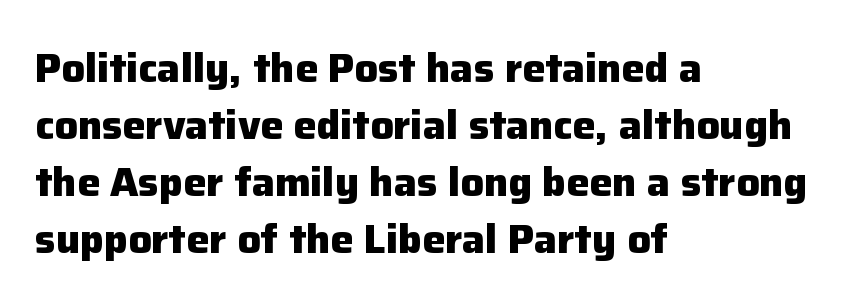
{"serif": "no", "italic": "no", "bold": "yes", "weight": "heavy", "width": "normal", "stroke_contrast": "low", "x_height": "medium", "monospaced": "no", "underline": "no", "align": "left", "line_spacing": "normal", "line_spacing_ratio": 1.39, "letter_spacing": "normal", "letter_spacing_em": 0.0, "glyph_px": 41}
